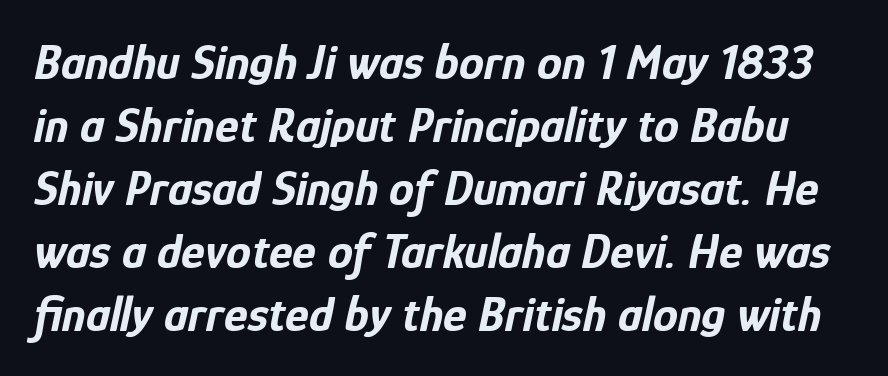
Varying glyph widths throughout — classic text-font behaviour. Is there much room between lines? A standard amount, neither cramped nor airy. Letters rest on an invisible, unmarked baseline. When letters slant like this, we call the style italic. Tracking here is standard; glyphs follow each other at the usual distance.
